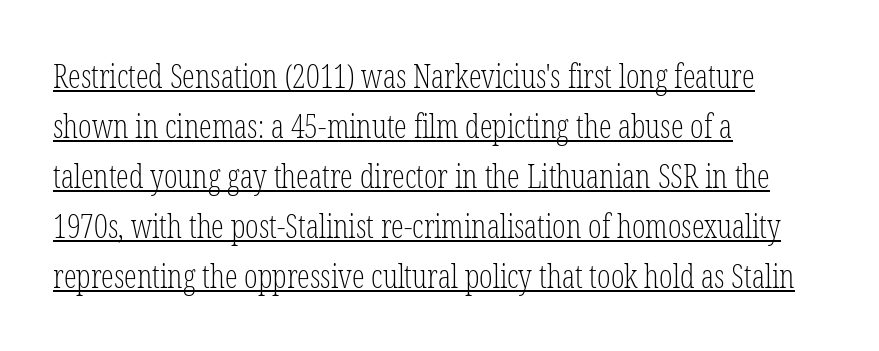
{"serif": "yes", "italic": "no", "bold": "no", "weight": "light", "width": "condensed", "stroke_contrast": "low", "x_height": "medium", "monospaced": "no", "underline": "yes", "align": "left", "line_spacing": "normal", "line_spacing_ratio": 1.56, "letter_spacing": "normal", "letter_spacing_em": 0.0, "glyph_px": 32}
